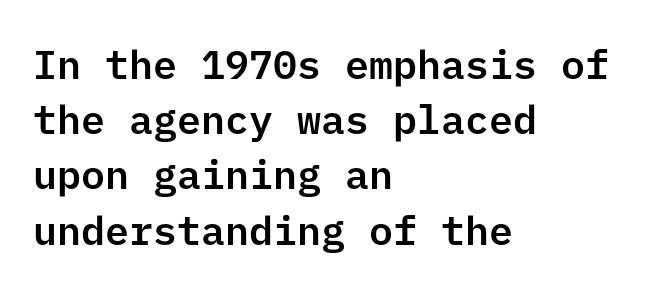
The image shows 40 px sans-serif type, upright; set left-aligned, normal line spacing (1.38x), normal letter spacing, not underlined; low stroke contrast and a medium x-height.
